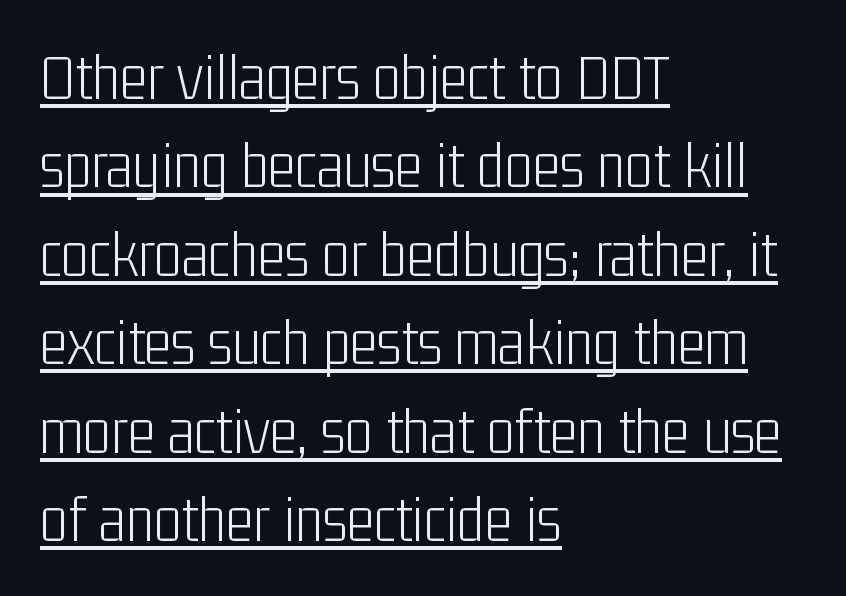
Q: Is the text bold? A: No.
Q: Is the text italic (slanted)? A: No, it is upright.
Q: Is the typeface a serif or a sans-serif typeface? A: Sans-serif.
Q: Is the text underlined? A: Yes.
Q: How is the paragraph aligned? A: Left-aligned.
Q: Is the spacing between letters normal or unusually wide? A: Normal.
Q: Is the spacing between lines tight, normal or loose? A: Normal.
Q: Width (condensed, normal, or wide)? A: Condensed.
Q: Stroke contrast? A: Low.
Q: x-height? A: Medium.
Q: Monospaced? A: No.
